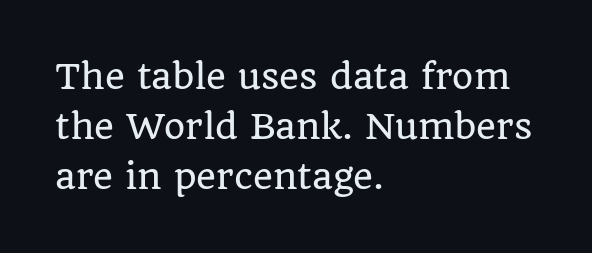
Small tapered or slab feet sit at the stroke ends, so this counts as serif. A roman cut, with each character standing at attention. Check the space under the baseline: it is left empty. What's the leading like? Ordinary, nothing unusual. Letter spacing: default.
